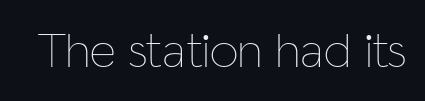
Weight: in the light-to-regular range. Caption: standard tracking, unaltered. You could not count columns in this text — the font is proportionally spaced. Italic: no, the glyphs are upright roman. Just letters on the line, the space beneath them empty.
